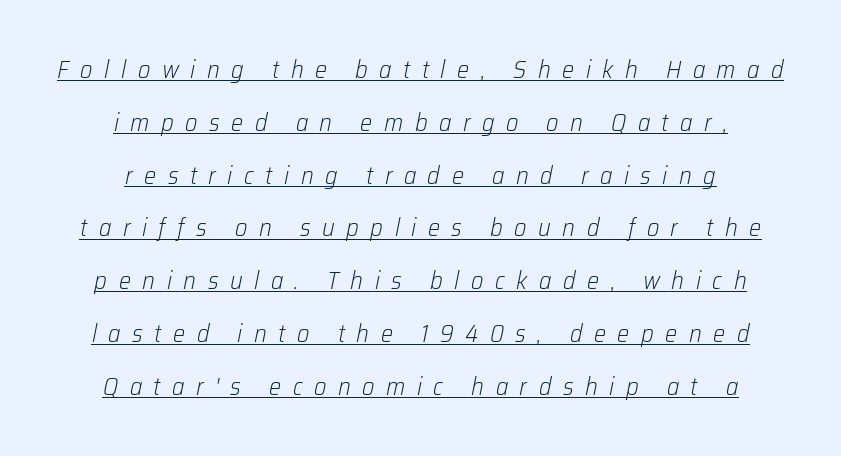
Q: Is the text bold? A: No.
Q: Is the text italic (slanted)? A: Yes, it leans right by about 12 degrees.
Q: Is the text underlined? A: Yes.
Q: How is the paragraph aligned? A: Centered.
Q: Is the spacing between letters normal or unusually wide? A: Unusually wide.
Q: Is the spacing between lines tight, normal or loose? A: Loose.
